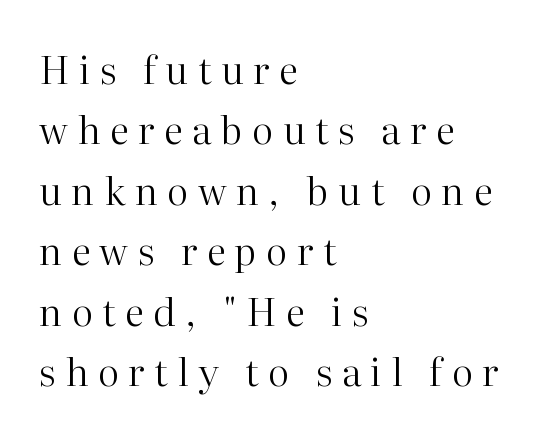
The image shows 38 px regular-weight serif type, upright; set left-aligned, normal line spacing (1.59x), unusually wide letter spacing (+0.25 em), not underlined; high stroke contrast and a medium x-height.
